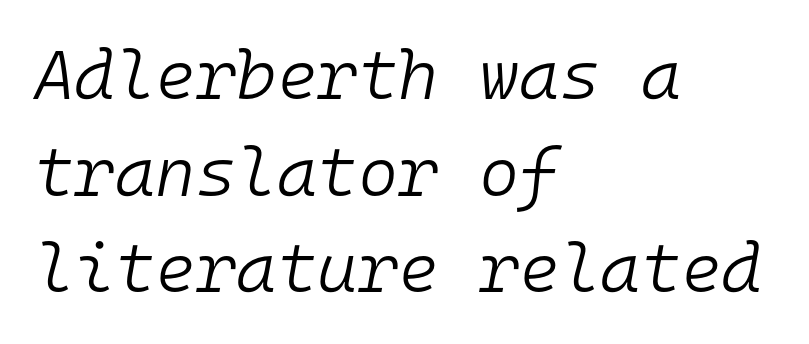
The image shows 69 px light type, italic (leaning right), monospaced; set left-aligned, normal line spacing (1.4x), normal letter spacing, not underlined; low stroke contrast and a medium x-height.
